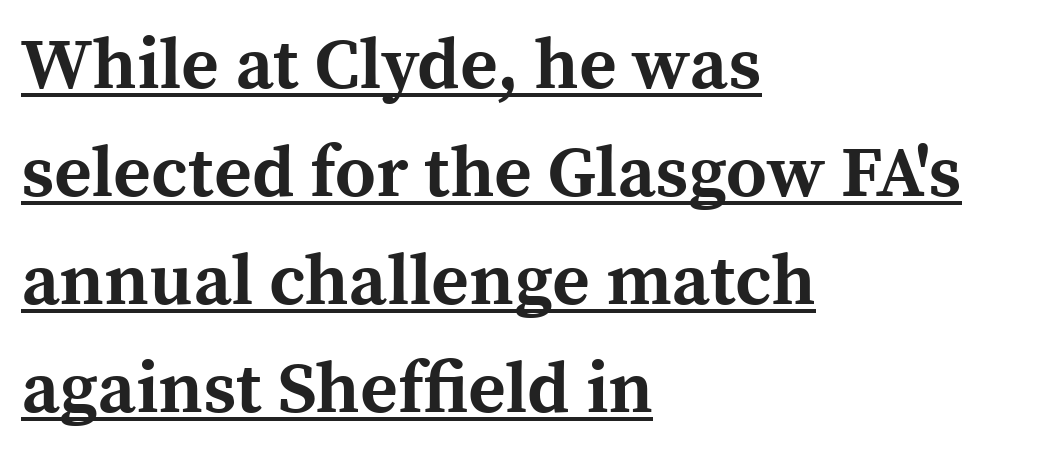
{"serif": "yes", "italic": "no", "bold": "yes", "weight": "bold", "width": "normal", "x_height": "medium", "monospaced": "no", "underline": "yes", "align": "left", "line_spacing": "normal", "line_spacing_ratio": 1.5, "letter_spacing": "normal", "letter_spacing_em": 0.0, "glyph_px": 72}
